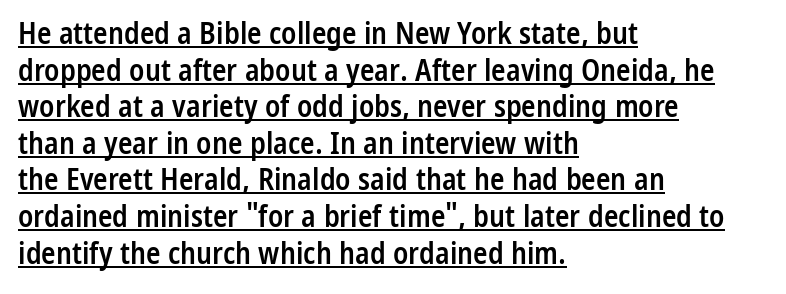
The image shows 30 px semibold, condensed sans-serif type, upright; set left-aligned, line spacing 1.22x, normal letter spacing, underlined; low stroke contrast and a medium x-height.
